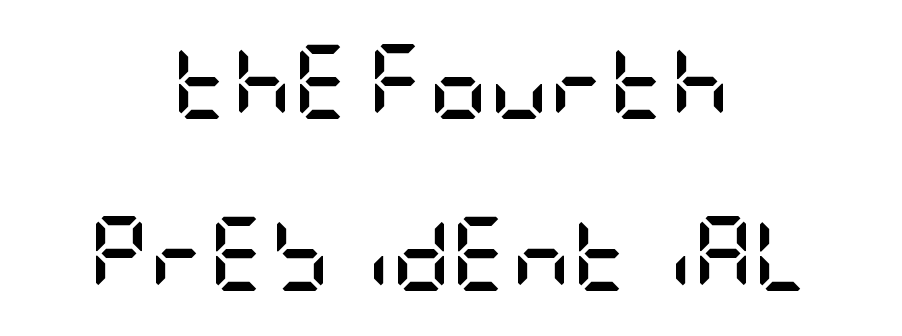
Q: Is the text bold? A: Yes.
Q: Is the text italic (slanted)? A: No, it is upright.
Q: Is the typeface a serif or a sans-serif typeface? A: Sans-serif.
Q: Is the text underlined? A: No.
Q: How is the paragraph aligned? A: Centered.
Q: Is the spacing between letters normal or unusually wide? A: Normal.
Q: Is the spacing between lines tight, normal or loose? A: Loose.
Q: Width (condensed, normal, or wide)? A: Condensed.
Q: Stroke contrast? A: Low.
Q: x-height? A: Large.
